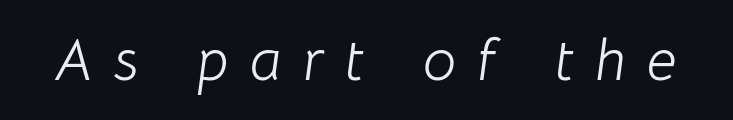
The text carries the slant typical of an italic or oblique font. Each letter keeps its own natural width here, so spacing adapts to shape. This sample uses expanded letter spacing, leaving extra air between glyphs. Summary of weight: not heavy and not bold. Type without underlining.
